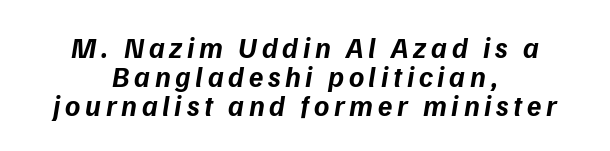
Note the varied advance widths — an 'i' is clearly narrower than an 'm'. Font category for this specimen: sans-serif. The rendering positions every line midway between the sides. Bold? Absolutely — the strokes are thick and heavy.
